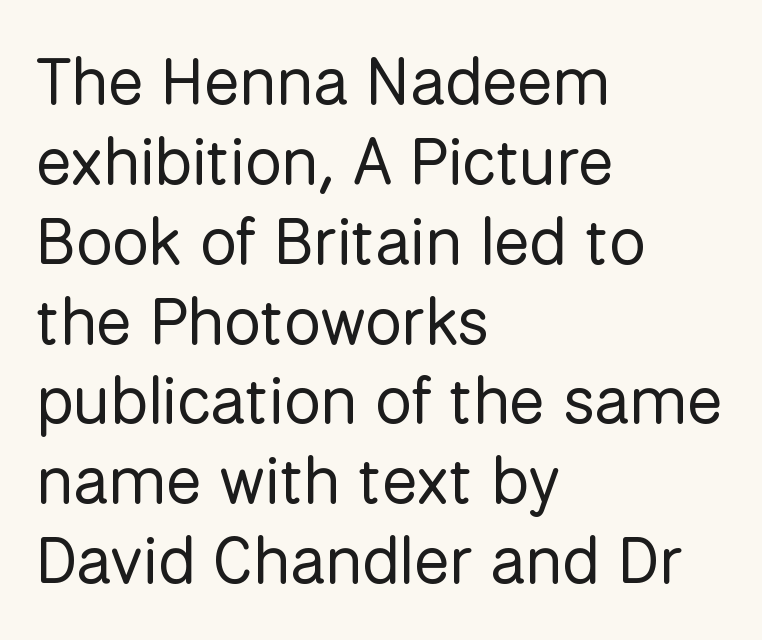
{"serif": "no", "italic": "no", "bold": "no", "weight": "regular", "width": "normal", "stroke_contrast": "low", "x_height": "medium", "monospaced": "no", "underline": "no", "align": "left", "line_spacing_ratio": 1.21, "letter_spacing": "normal", "letter_spacing_em": 0.0, "glyph_px": 66}
